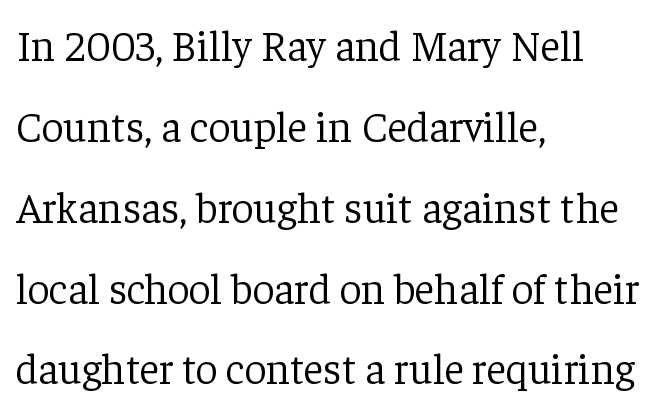
Posture: straight, roman, zero tilt. This rendering uses left alignment, leaving the right contour irregular. The typesetting does not lean heavy: it is not bold. Small tapered or slab feet sit at the stroke ends, so this counts as serif. This sample uses plain, unmodified letter spacing. Quick note: underline off.
